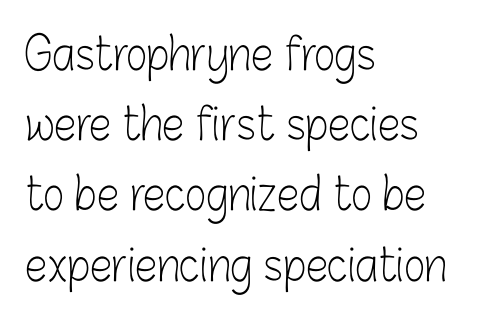
The image shows 45 px light, condensed sans-serif type, upright; set left-aligned, normal line spacing (1.56x), normal letter spacing, not underlined; low stroke contrast and a medium x-height.
